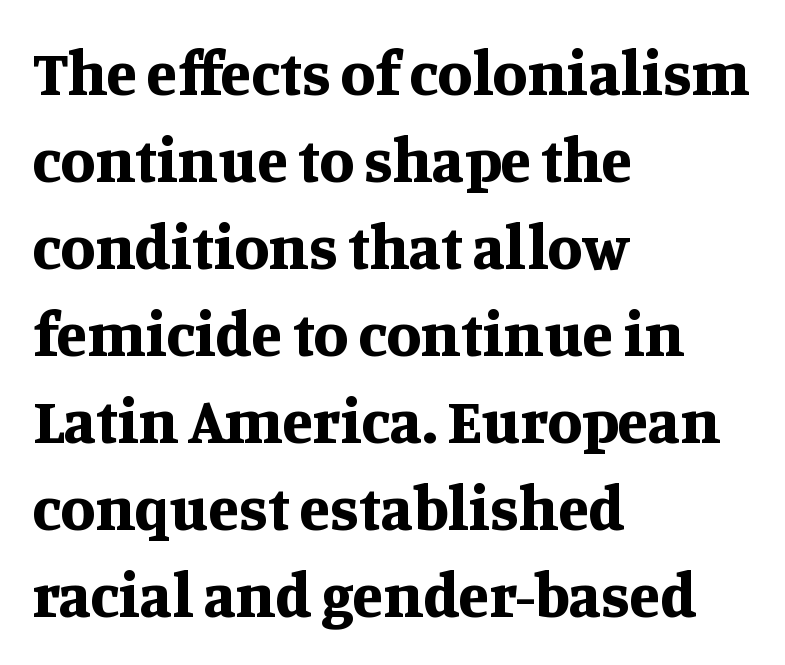
What's the leading like? Ordinary, nothing unusual. Strong, thick strokes mark this as bold type. Each letter keeps its own natural width here, so spacing adapts to shape. A clean baseline with only descenders dipping below it.
